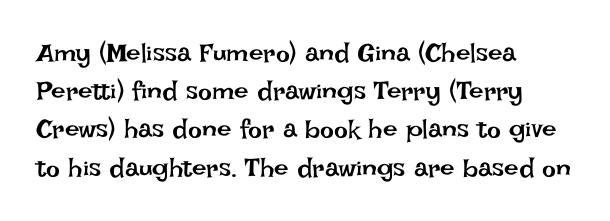
Q: Is the text bold? A: No.
Q: Is the text italic (slanted)? A: No, it is upright.
Q: Is the text underlined? A: No.
Q: How is the paragraph aligned? A: Left-aligned.
Q: Is the spacing between letters normal or unusually wide? A: Normal.
Q: Is the spacing between lines tight, normal or loose? A: Normal.
